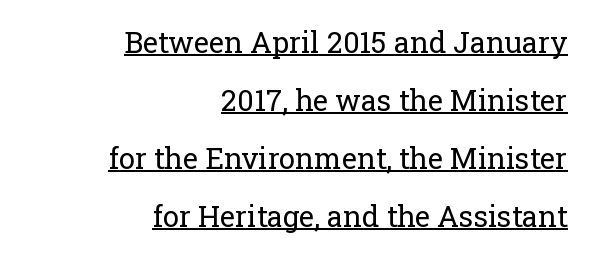
{"serif": "yes", "italic": "no", "bold": "no", "weight": "regular", "width": "normal", "stroke_contrast": "low", "x_height": "medium", "monospaced": "no", "underline": "yes", "align": "right", "line_spacing": "loose", "line_spacing_ratio": 2.0, "letter_spacing": "normal", "letter_spacing_em": 0.0, "glyph_px": 29}
